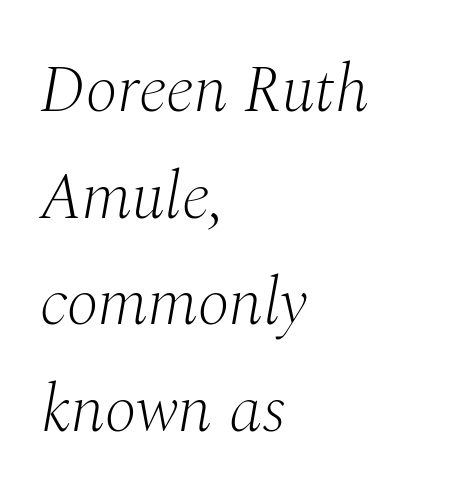
The baseline area is clear. The letters sit at their default tracking, neither squeezed nor spread. Character widths vary here, with narrow letters taking less room than wide ones. The rendering applies a slant to the glyphs. Weight: regular or lighter. These lines sit exactly where default settings would place them.
